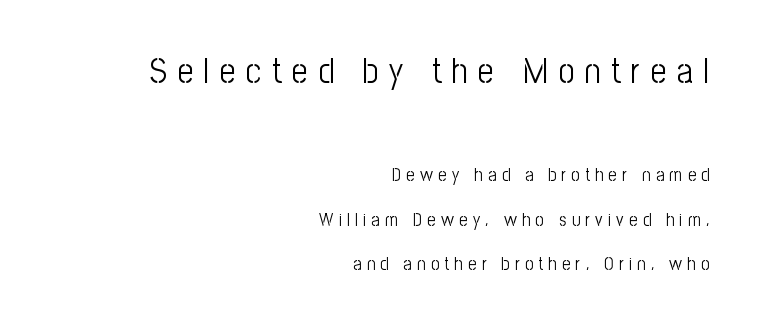
{"serif": "no", "italic": "no", "bold": "no", "weight": "light", "width": "condensed", "stroke_contrast": "low", "x_height": "medium", "monospaced": "no", "underline": "no", "align": "right", "line_spacing": "loose", "line_spacing_ratio": 2.47, "letter_spacing": "wide", "letter_spacing_em": 0.3, "larger_block": "first", "size_ratio": 1.94, "glyph_px": 35}
